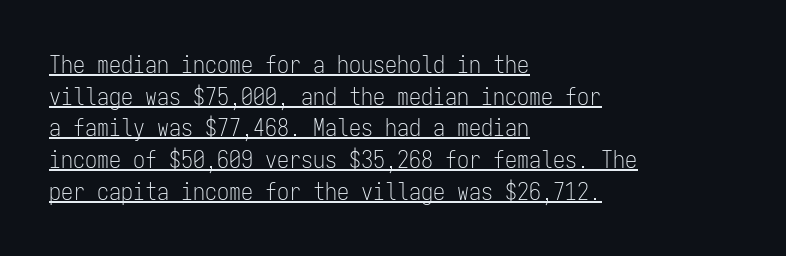
Spacing between characters is what you'd get straight out of the box. Reading down the column, the eye jumps a familiar distance to each next line. Students, observe the line beneath the letters — that is underlining. The weight would be labelled regular, book, light, or lighter still. The passage is arranged the way most books set body copy — flush left.
